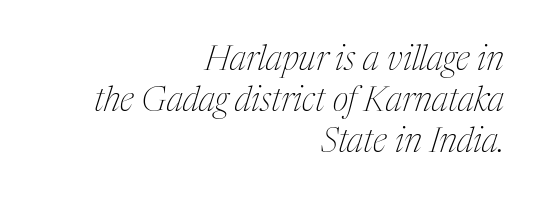
No extra tracking has been applied to these lines. This sample uses a serif face. Nobody drew a line under any word here. The face used here is proportionally spaced, like ordinary book or web type.
